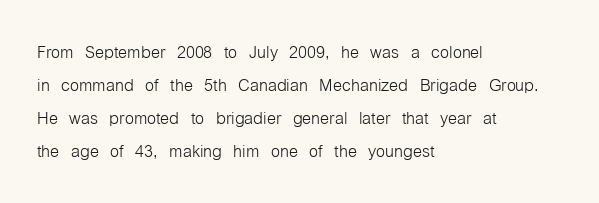
{"italic": "no", "bold": "no", "underline": "no", "align": "left", "line_spacing": "normal", "line_spacing_ratio": 1.43, "letter_spacing": "normal", "letter_spacing_em": 0.0, "glyph_px": 23}
